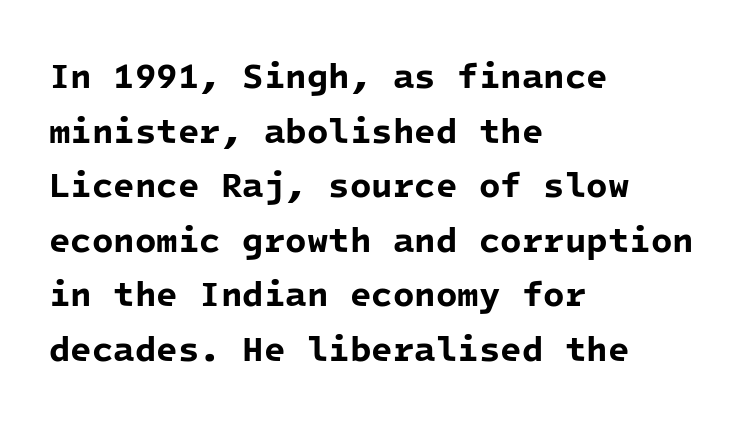
A typesetter would call this zero additional tracking. Does the type have serifs? No, each stem ends abruptly. Baseline-to-baseline distance is the conventional proportion of letter height. Strong, thick strokes mark this as bold type. Where is the straight margin? On the left.
